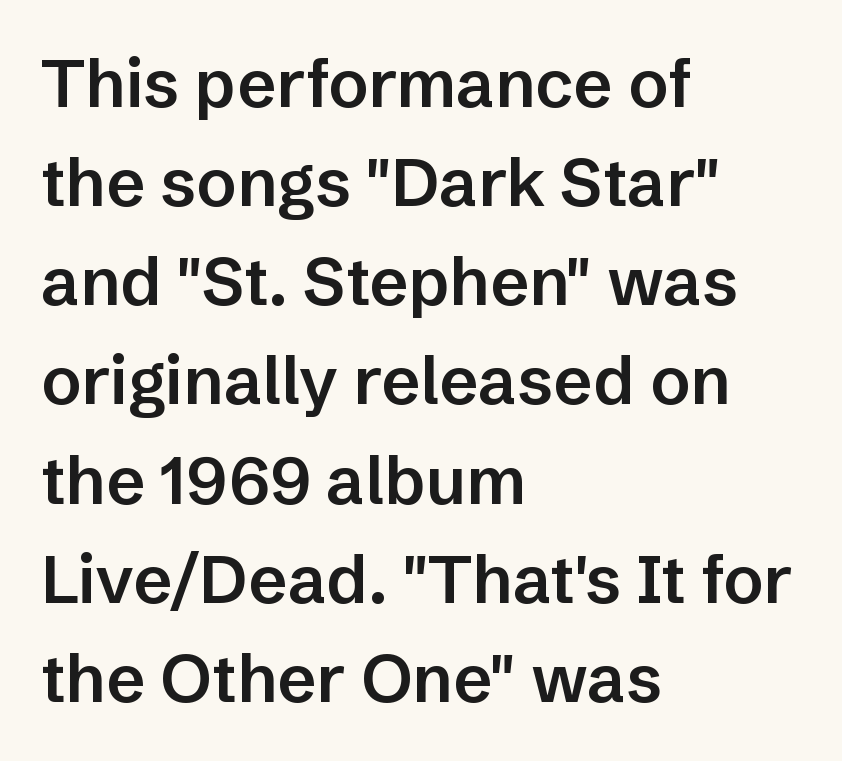
Characters follow at the spacing the type designer built in. Normally led — the rows are evenly, conventionally spaced. Posture: upright roman. A typesetter would call this proportional, since set widths differ per character.
